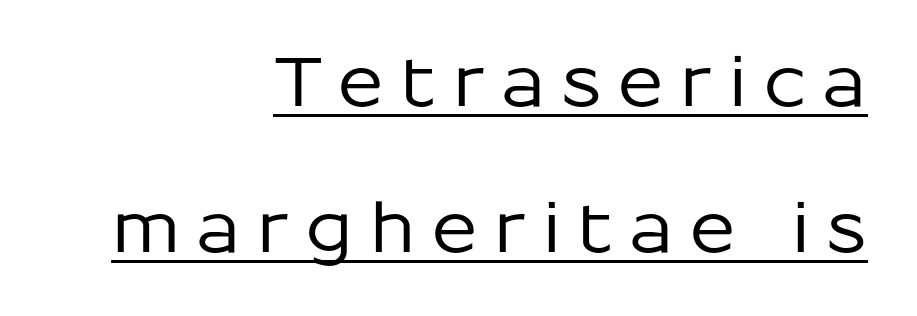
Q: Is the text italic (slanted)? A: No, it is upright.
Q: Is the typeface a serif or a sans-serif typeface? A: Sans-serif.
Q: Is the text underlined? A: Yes.
Q: How is the paragraph aligned? A: Right-aligned.
Q: Is the spacing between letters normal or unusually wide? A: Unusually wide.
Q: Is the spacing between lines tight, normal or loose? A: Loose.
Q: Width (condensed, normal, or wide)? A: Normal.
Q: Stroke contrast? A: Low.
Q: x-height? A: Medium.
Q: Monospaced? A: No.
